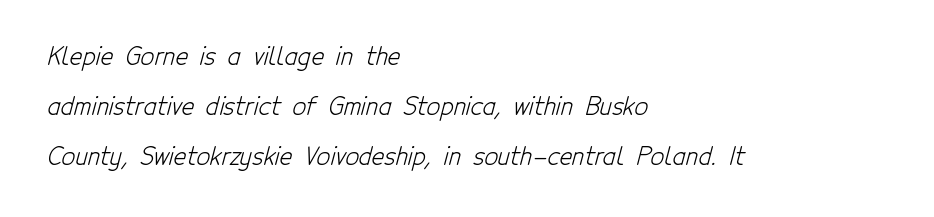
Q: Is the text bold? A: No.
Q: Is the text underlined? A: No.
Q: How is the paragraph aligned? A: Left-aligned.
Q: Is the spacing between letters normal or unusually wide? A: Normal.
Q: Is the spacing between lines tight, normal or loose? A: Loose.
